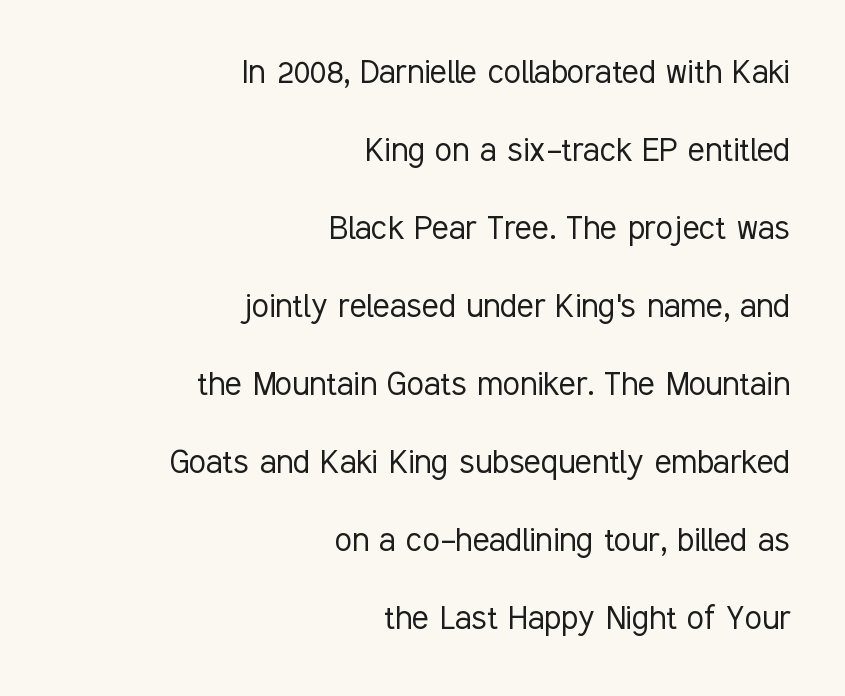
The image shows 39 px light, condensed sans-serif type, upright; set right-aligned, loose line spacing (2.0x), normal letter spacing, not underlined; low stroke contrast and a medium x-height.
